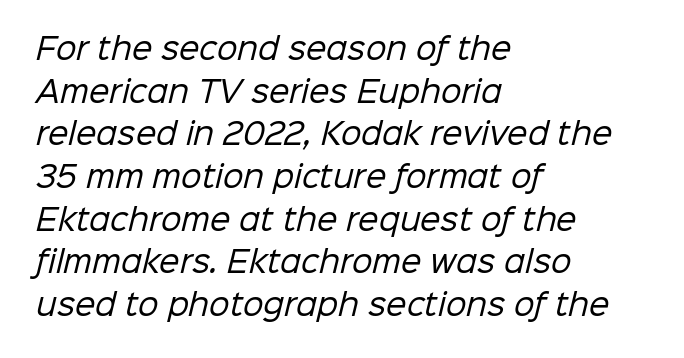
Q: Is the text bold? A: No.
Q: Is the typeface a serif or a sans-serif typeface? A: Sans-serif.
Q: Is the text underlined? A: No.
Q: How is the paragraph aligned? A: Left-aligned.
Q: Is the spacing between letters normal or unusually wide? A: Normal.
Q: Is the spacing between lines tight, normal or loose? A: Normal.
Q: Width (condensed, normal, or wide)? A: Normal.
Q: Stroke contrast? A: Low.
Q: x-height? A: Medium.
Q: Monospaced? A: No.
